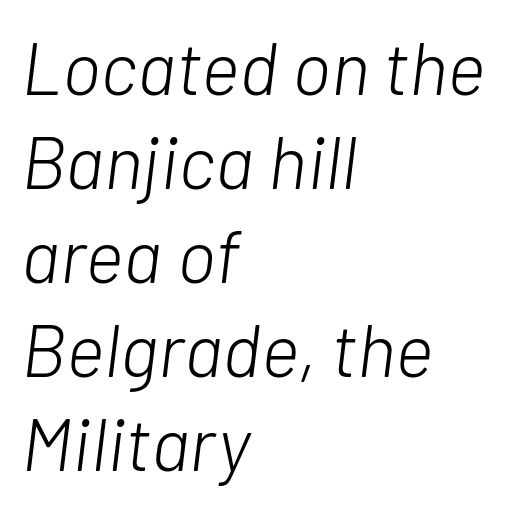
Vertically, the passage feels balanced, rows spaced as you'd expect. The strokes carry an ordinary text weight at most. Descender tails drop into unmarked territory. Look at the tracking — it's just the regular setting, nothing added. The paragraph has a hard left edge and a soft right edge.
